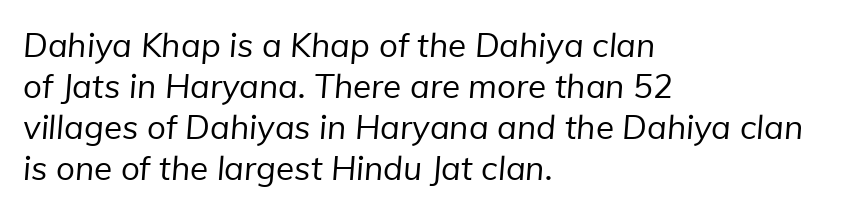
Here the designer chose a conventional face with non-uniform glyph widths. The characters are drawn with everyday or finer stroke widths. These lines are composed in type without serifs. Between one letter and the next there's only the usual sliver of space.
